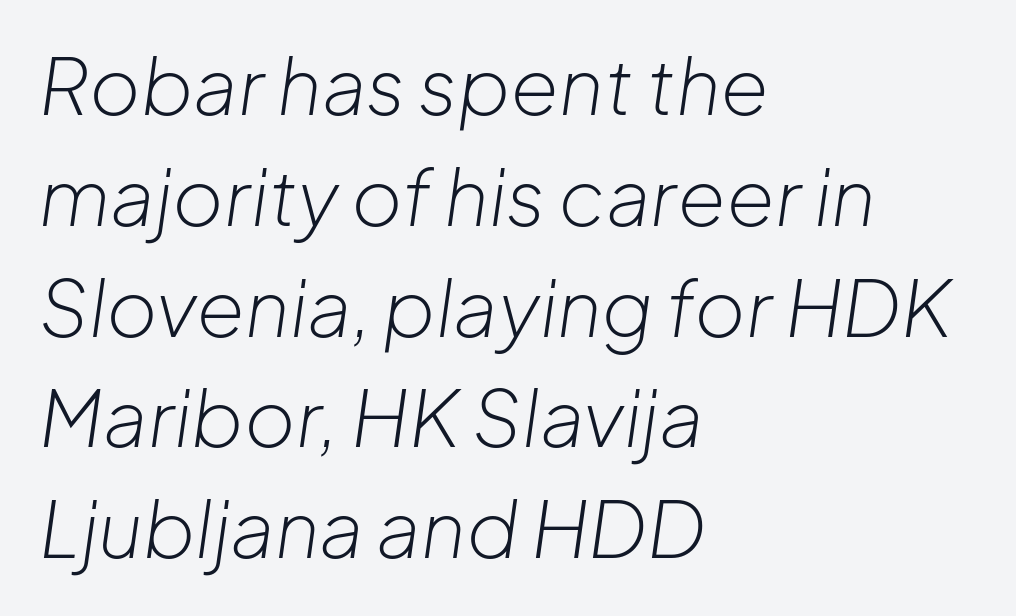
Q: Is the text bold? A: No.
Q: Is the text italic (slanted)? A: Yes, it leans right by about 8 degrees.
Q: Is the text underlined? A: No.
Q: How is the paragraph aligned? A: Left-aligned.
Q: Is the spacing between letters normal or unusually wide? A: Normal.
Q: Is the spacing between lines tight, normal or loose? A: Normal.
Q: Width (condensed, normal, or wide)? A: Normal.
Q: Stroke contrast? A: Low.
Q: x-height? A: Medium.
Q: Monospaced? A: No.
